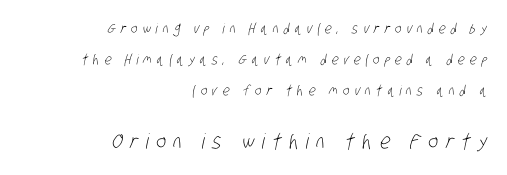
Q: Is the text bold? A: No.
Q: Is the text underlined? A: No.
Q: How is the paragraph aligned? A: Right-aligned.
Q: Is the spacing between letters normal or unusually wide? A: Unusually wide.
Q: Is the spacing between lines tight, normal or loose? A: Loose.
Q: Which block of text is set in a larger size, the first (top) or the second (bottom)? A: The second (bottom) one.
